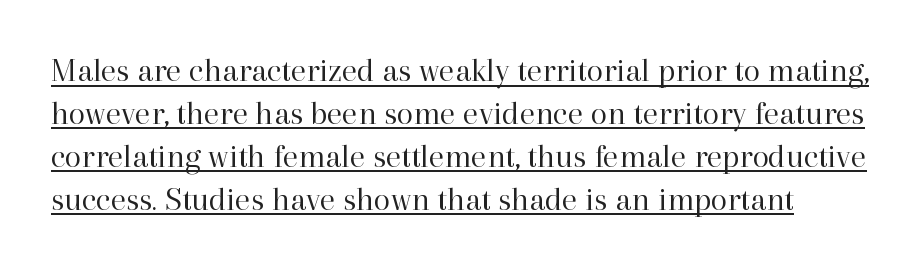
The image shows 34 px regular-weight serif type, upright; set normal line spacing (1.26x), normal letter spacing, underlined; high stroke contrast and a medium x-height.
